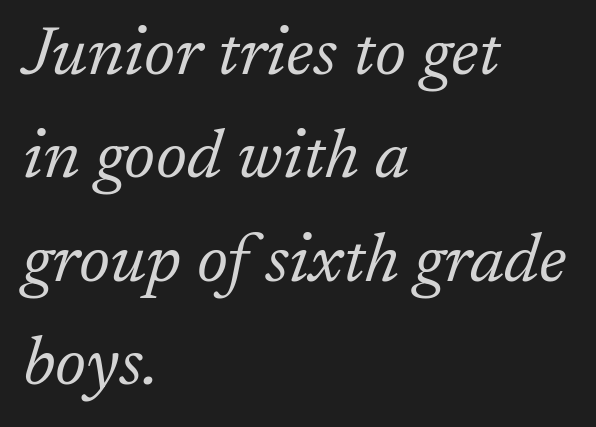
The space directly below the letters is spotless. The text carries the slant typical of an italic or oblique font. Interline gaps are of average width in this sample. In terms of letterform style, serifs are clearly present.
